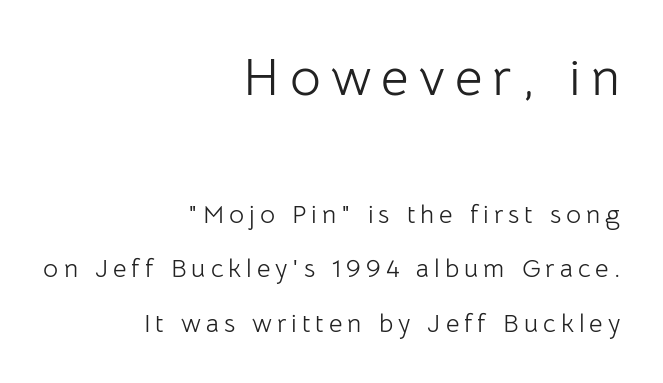
The image shows 53 px light sans-serif type, upright; set right-aligned, loose line spacing (2.1x), not underlined; the first (top) block is 2.04x larger; low stroke contrast and a medium x-height.
